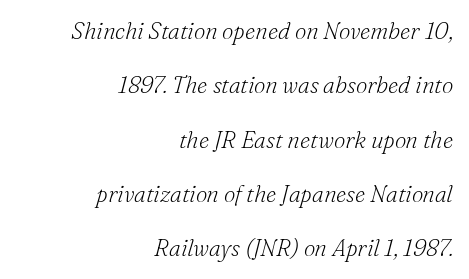
The image shows 23 px text type, italic (leaning right); set right-aligned, loose line spacing (2.36x), normal letter spacing, not underlined.
